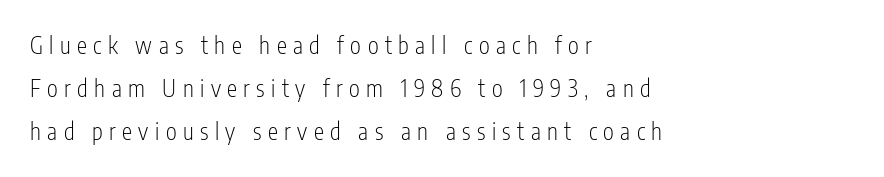
Q: Is the text bold? A: No.
Q: Is the text italic (slanted)? A: No, it is upright.
Q: Is the text underlined? A: No.
Q: How is the paragraph aligned? A: Left-aligned.
Q: Is the spacing between letters normal or unusually wide? A: Unusually wide.
